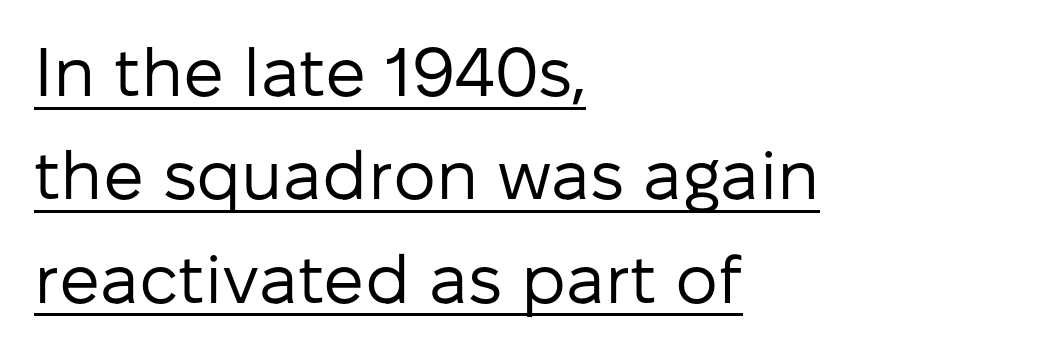
The block of text has a typical density, with ordinary space between rows. Tracking value appears to be zero — textbook default spacing. Underlining? Definitely there. The font's upright variant was chosen for this text.
